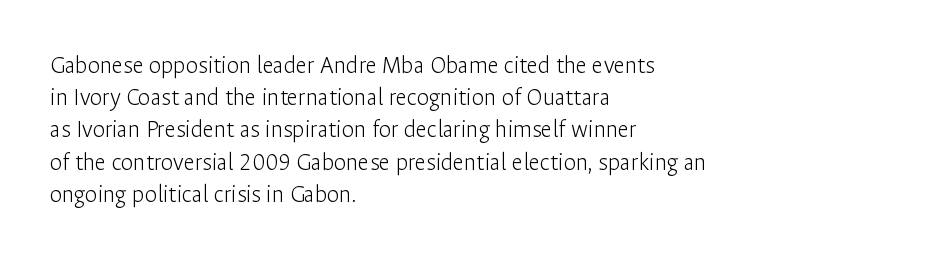
The image shows 25 px text type, upright; set left-aligned, normal line spacing (1.29x), normal letter spacing, not underlined.
